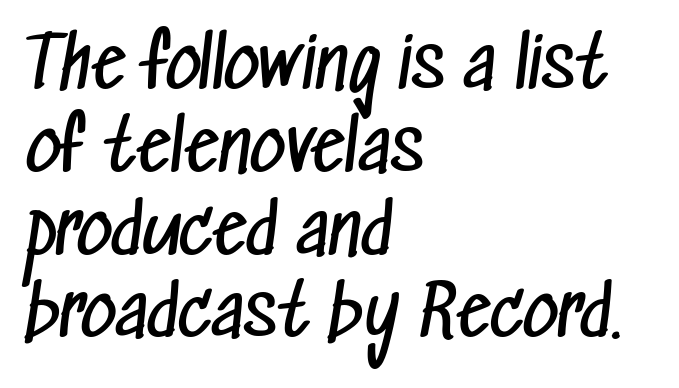
The image shows 69 px regular-weight, condensed sans-serif type; set left-aligned, line spacing 1.2x, normal letter spacing, not underlined; low stroke contrast and a medium x-height.
